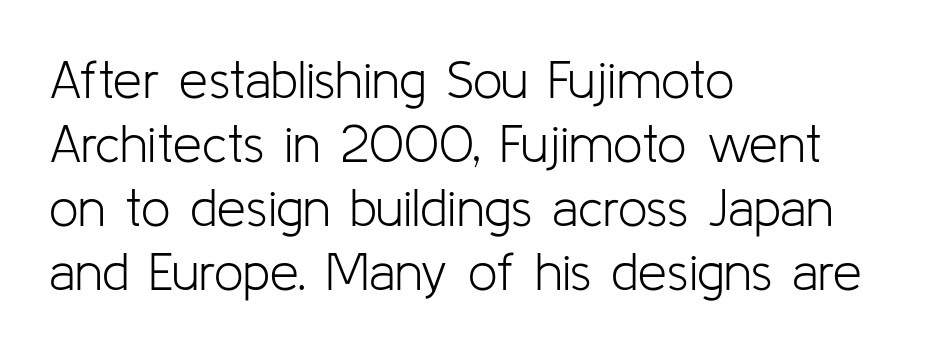
The image shows 52 px light sans-serif type, upright; set left-aligned, line spacing 1.23x, normal letter spacing, not underlined; low stroke contrast and a medium x-height.
